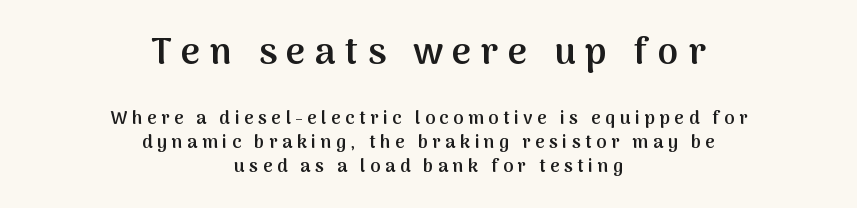
The image shows 37 px semibold sans-serif type, upright; set centered, normal line spacing (1.35x), unusually wide letter spacing (+0.26 em), not underlined; the first (top) block is 2.06x larger; medium stroke contrast and a medium x-height.
